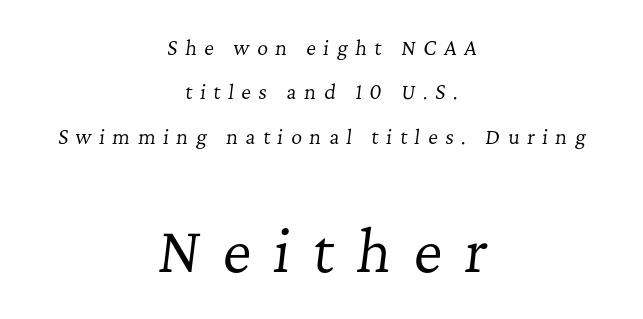
These two chunks differ in scale, with the bottom chunk taking the larger measure. Loosely led — the rows are spread out. Where is the straight margin? There isn't one; the lines are centered. The text was rendered using a seriffed face with decorative stroke endings. Varying glyph widths throughout — classic text-font behaviour.
